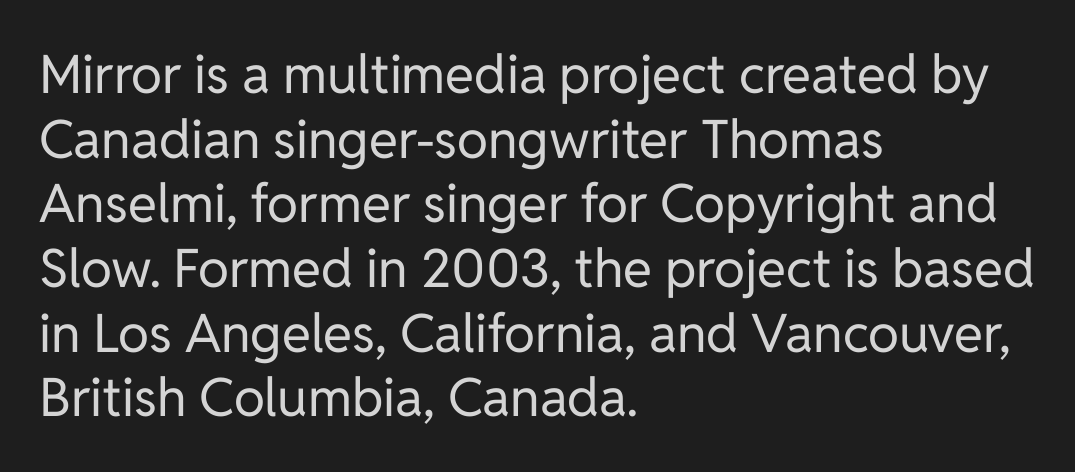
The image shows 53 px regular-weight sans-serif type, upright; set left-aligned, line spacing 1.22x, normal letter spacing, not underlined; low stroke contrast and a medium x-height.
